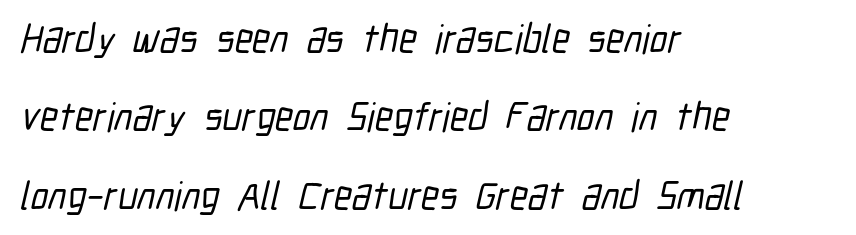
{"serif": "no", "width": "condensed", "stroke_contrast": "low", "x_height": "medium", "monospaced": "no", "underline": "no", "align": "left", "line_spacing": "loose", "line_spacing_ratio": 1.96, "letter_spacing": "normal", "letter_spacing_em": 0.0, "glyph_px": 40}
